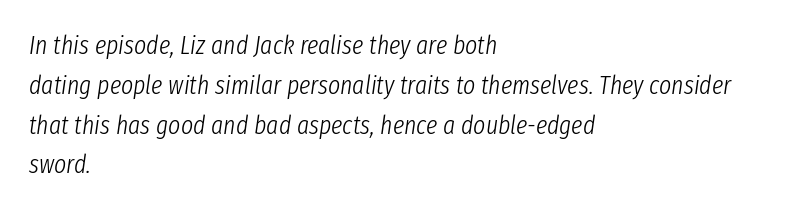
The image shows 26 px text type, italic (leaning right); set left-aligned, normal line spacing (1.53x), normal letter spacing, not underlined.
